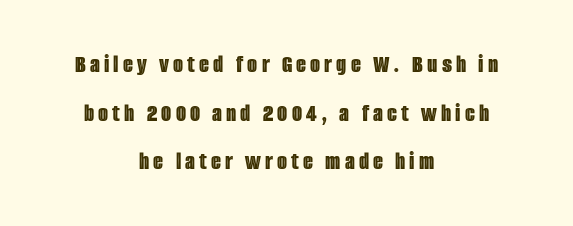
This is the regular roman posture of the typeface. Alignment: centered. Underline: absent.
